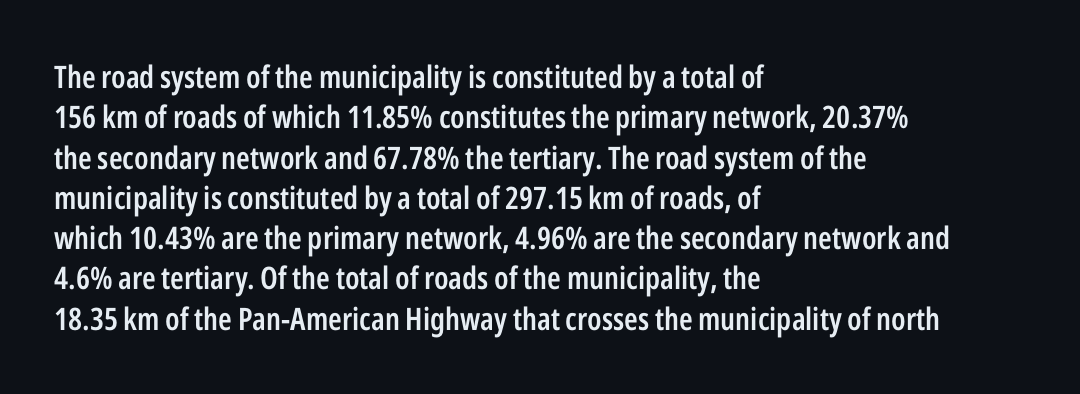
The image shows 31 px semibold, condensed sans-serif type, upright; set left-aligned, normal line spacing (1.3x), normal letter spacing, not underlined; low stroke contrast and a medium x-height.
